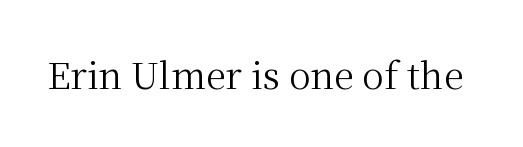
Anything drawn beneath the words? Only blank space. The weight would be labelled regular, book, light, or lighter still. Looks like regular typesetting: each glyph gets only the width it needs. Is the letter spacing exaggerated? No — it looks like the ordinary default. Typographically, this falls in the serif category. The axis of the letterforms is exactly vertical.
